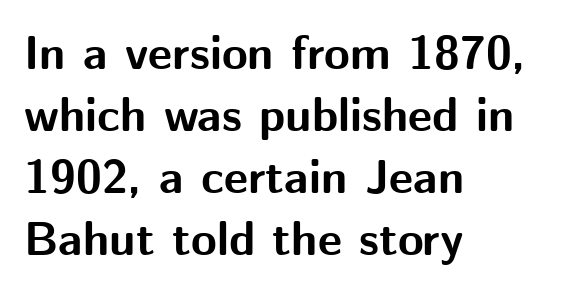
The image shows 47 px bold sans-serif type, upright; set left-aligned, normal line spacing (1.32x), normal letter spacing, not underlined; medium stroke contrast and a medium x-height.
